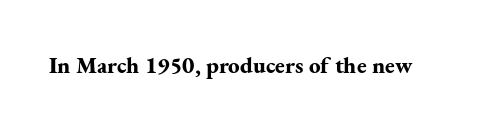
{"italic": "no", "bold": "yes", "underline": "no", "letter_spacing": "normal", "letter_spacing_em": 0.0, "glyph_px": 23}
